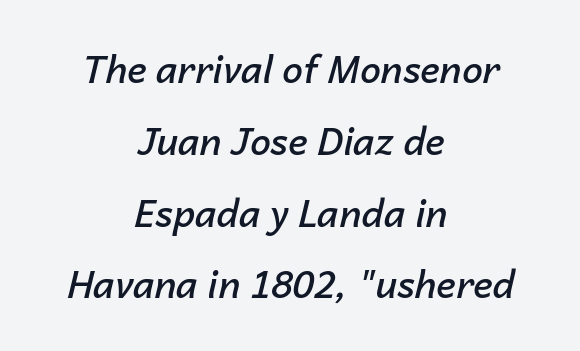
Q: Is the text bold? A: Semi-bold.
Q: Is the text italic (slanted)? A: Yes, it leans right by about 14 degrees.
Q: Is the text underlined? A: No.
Q: How is the paragraph aligned? A: Centered.
Q: Is the spacing between letters normal or unusually wide? A: Normal.
Q: Is the spacing between lines tight, normal or loose? A: Loose.
Q: Width (condensed, normal, or wide)? A: Normal.
Q: Stroke contrast? A: Low.
Q: x-height? A: Medium.
Q: Monospaced? A: No.
